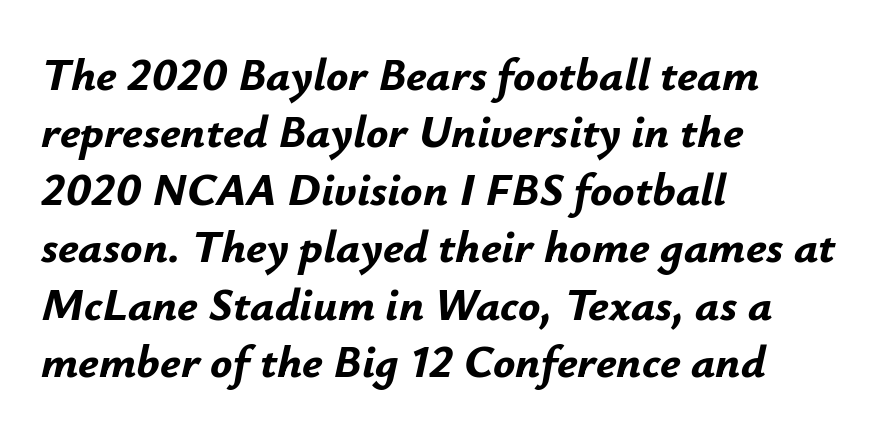
Type without underlining. The setting favours the left margin, as ordinary paragraphs usually do. Looks like regular typesetting: each glyph gets only the width it needs. The passage shown has conventional tracking throughout. Its strokes are broad and dark, the hallmark of bold type. The font's italic variant was chosen for this text.
